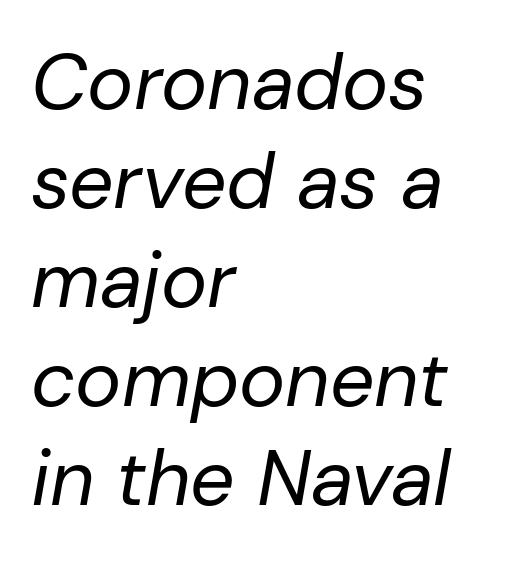
Q: Is the text bold? A: No.
Q: Is the text italic (slanted)? A: Yes, it leans right by about 10 degrees.
Q: Is the text underlined? A: No.
Q: How is the paragraph aligned? A: Left-aligned.
Q: Is the spacing between letters normal or unusually wide? A: Normal.
Q: Is the spacing between lines tight, normal or loose? A: Normal.
Q: Width (condensed, normal, or wide)? A: Normal.
Q: Stroke contrast? A: Low.
Q: x-height? A: Medium.
Q: Monospaced? A: No.
